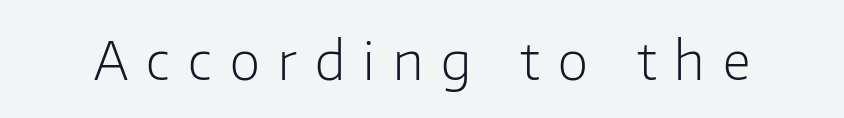
Weight: not bold — regular or lighter. This sample uses an upright cut, with every glyph sitting square on the baseline. Think of a printed novel: that variable character pitch is what you see here. Caption: expanded tracking, letters set apart. The zone under the glyphs is completely vacant.
